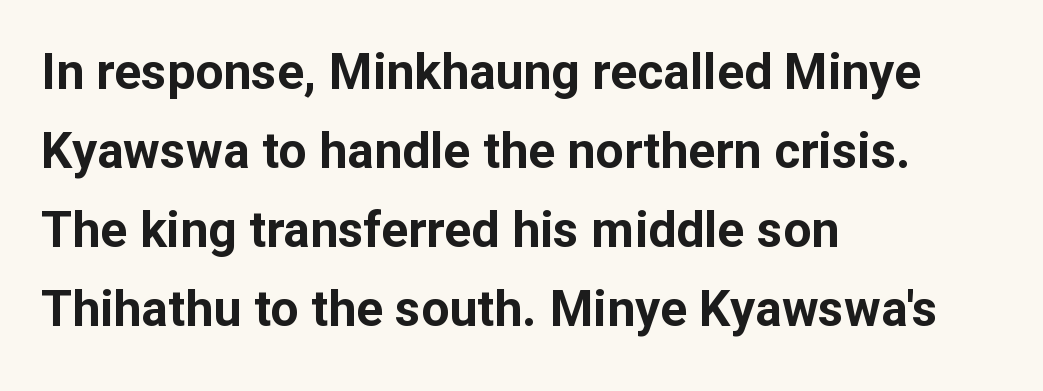
Q: Is the text bold? A: Yes.
Q: Is the text italic (slanted)? A: No, it is upright.
Q: Is the typeface a serif or a sans-serif typeface? A: Sans-serif.
Q: Is the text underlined? A: No.
Q: How is the paragraph aligned? A: Left-aligned.
Q: Is the spacing between letters normal or unusually wide? A: Normal.
Q: Is the spacing between lines tight, normal or loose? A: Normal.
Q: Width (condensed, normal, or wide)? A: Normal.
Q: Stroke contrast? A: Low.
Q: x-height? A: Medium.
Q: Monospaced? A: No.
